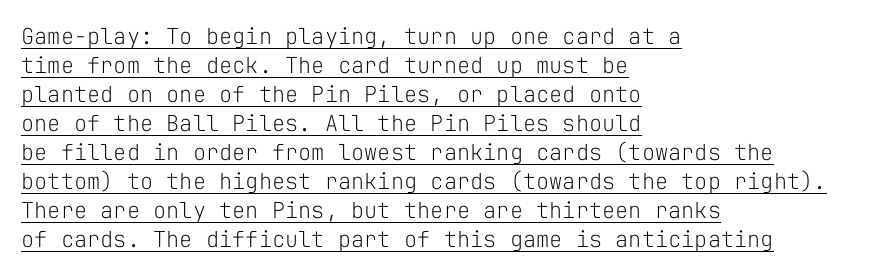
Q: Is the text bold? A: No.
Q: Is the text italic (slanted)? A: No, it is upright.
Q: Is the text underlined? A: Yes.
Q: How is the paragraph aligned? A: Left-aligned.
Q: Is the spacing between letters normal or unusually wide? A: Normal.
Q: Is the spacing between lines tight, normal or loose? A: Normal.
